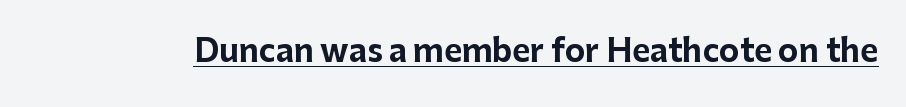
{"serif": "no", "italic": "no", "bold": "yes", "weight": "bold", "width": "normal", "stroke_contrast": "low", "x_height": "medium", "monospaced": "no", "underline": "yes", "letter_spacing": "normal", "letter_spacing_em": 0.0, "glyph_px": 31}
